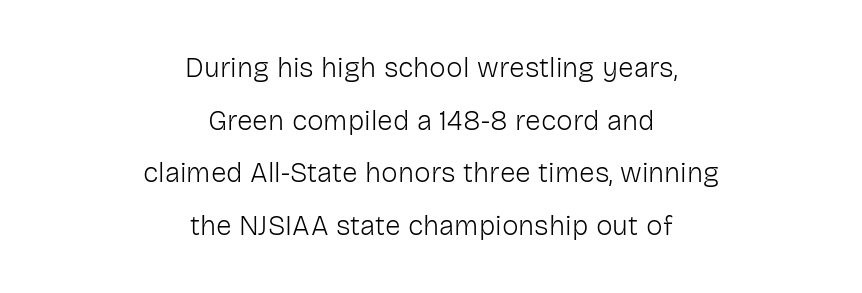
{"serif": "no", "italic": "no", "bold": "no", "weight": "light", "width": "normal", "stroke_contrast": "low", "x_height": "medium", "monospaced": "no", "underline": "no", "align": "center", "line_spacing_ratio": 1.88, "letter_spacing": "normal", "letter_spacing_em": 0.0, "glyph_px": 28}
